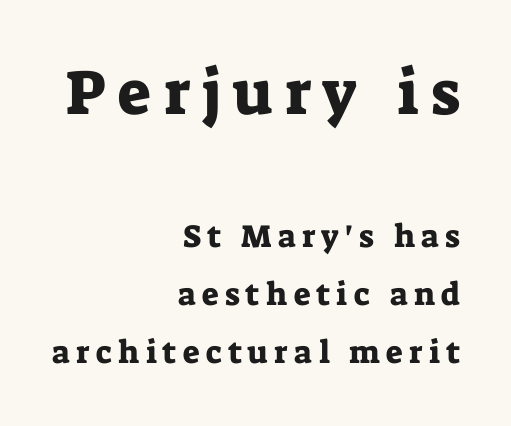
The space directly below the letters is spotless. The letters advance in unequal steps, a hallmark of proportional type. A typesetter would label this face a serif. Each word looks stretched out because of the extra space between its letters.
